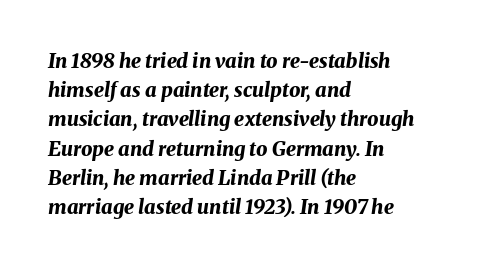
Quick note: italic. Only glyphs here, with clear space below each row. Students, note that the glyphs here touch the page at normal intervals. Casual observation: everything's shoved over to the left. Line spacing here is normal. What weight is shown? A full bold with thick strokes.
